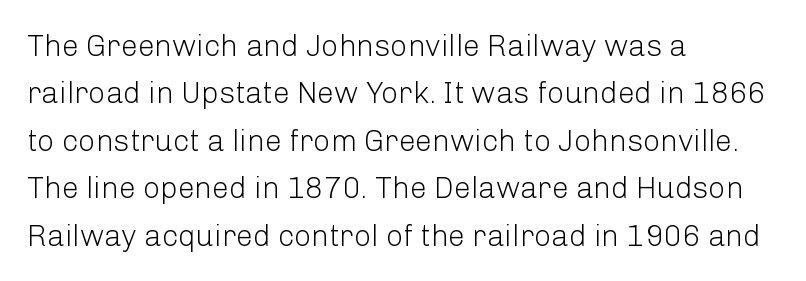
{"serif": "no", "italic": "no", "bold": "no", "weight": "light", "width": "normal", "stroke_contrast": "low", "x_height": "medium", "monospaced": "no", "underline": "no", "align": "left", "line_spacing": "normal", "line_spacing_ratio": 1.58, "letter_spacing": "normal", "letter_spacing_em": 0.0, "glyph_px": 30}
